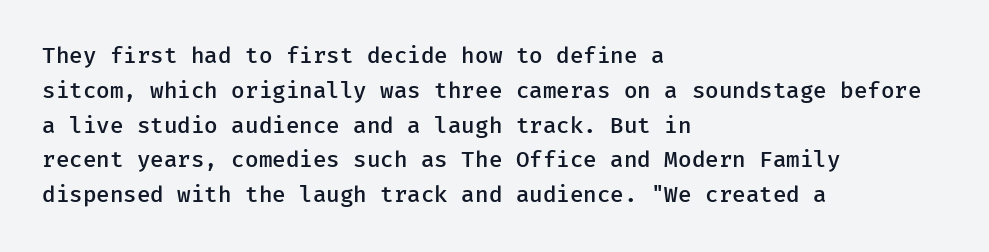
Q: Is the text bold? A: Semi-bold.
Q: Is the text italic (slanted)? A: No, it is upright.
Q: Is the text underlined? A: No.
Q: How is the paragraph aligned? A: Left-aligned.
Q: Is the spacing between letters normal or unusually wide? A: Normal.
Q: Is the spacing between lines tight, normal or loose? A: Normal.
